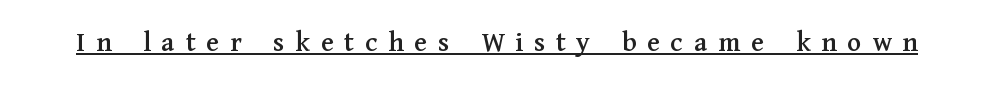
Q: Is the text italic (slanted)? A: No, it is upright.
Q: Is the typeface a serif or a sans-serif typeface? A: Serif.
Q: Is the text underlined? A: Yes.
Q: Is the spacing between letters normal or unusually wide? A: Unusually wide.
Q: Width (condensed, normal, or wide)? A: Normal.
Q: Stroke contrast? A: Medium.
Q: x-height? A: Medium.
Q: Monospaced? A: No.
